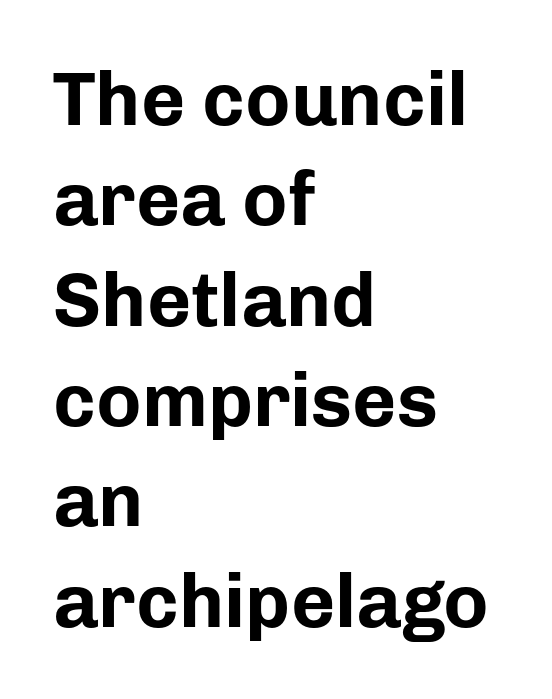
Q: Is the text bold? A: Yes.
Q: Is the text italic (slanted)? A: No, it is upright.
Q: Is the typeface a serif or a sans-serif typeface? A: Sans-serif.
Q: Is the text underlined? A: No.
Q: How is the paragraph aligned? A: Left-aligned.
Q: Is the spacing between letters normal or unusually wide? A: Normal.
Q: Is the spacing between lines tight, normal or loose? A: Normal.
Q: Width (condensed, normal, or wide)? A: Normal.
Q: Stroke contrast? A: Low.
Q: x-height? A: Medium.
Q: Monospaced? A: No.
